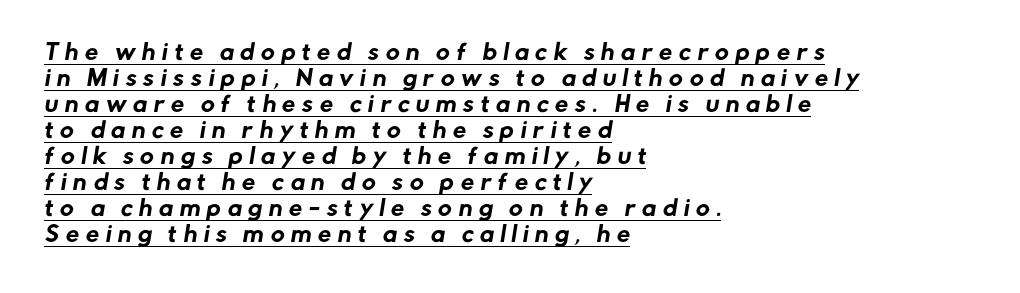
The image shows 21 px text type; set left-aligned, line spacing 1.24x, unusually wide letter spacing (+0.32 em), underlined.
